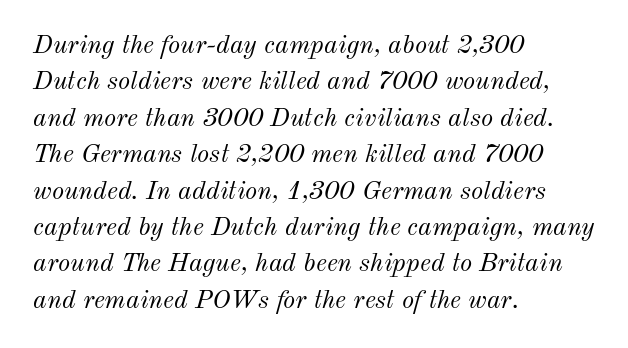
A typesetter would call this leading conventional body-copy spacing. The zone under the glyphs is completely vacant. Casual observation: everything's shoved over to the left. Caption: standard tracking, unaltered. It's the slanting kind of type.
